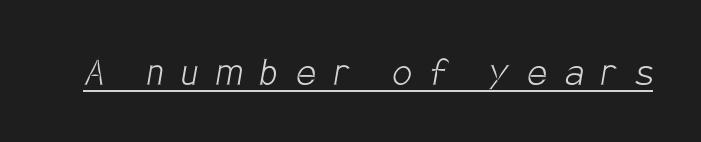
Is this a fixed-width face? No — the glyphs have proportional, varying widths. Grotesque or geometric, the face here clearly has no serifs. This rendering features underlined lettering. Stroke mass is kept to a normal reading level or below. The passage shown has open, widely tracked lettering throughout.
